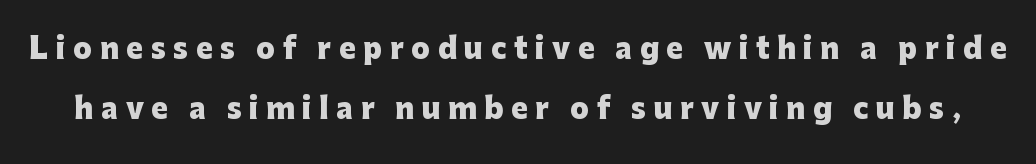
No feet cap the strokes, marking this as sans-serif type. Anything drawn beneath the words? Only blank space. The face used here is proportionally spaced, like ordinary book or web type. Posture: upright roman. Compared with an ordinary text face, these strokes are far heavier — a full bold. Regarding leading, the lines here are spaced well apart.
